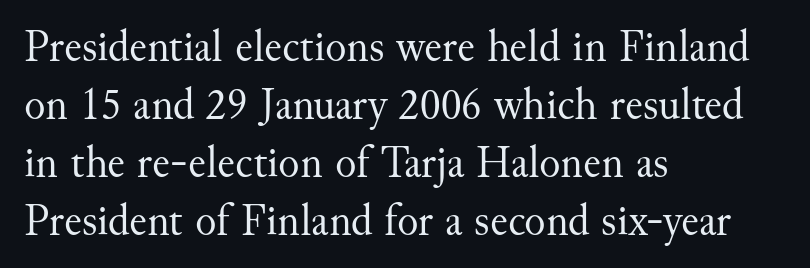
Q: Is the text bold? A: No.
Q: Is the text italic (slanted)? A: No, it is upright.
Q: Is the typeface a serif or a sans-serif typeface? A: Serif.
Q: Is the text underlined? A: No.
Q: How is the paragraph aligned? A: Left-aligned.
Q: Is the spacing between letters normal or unusually wide? A: Normal.
Q: Is the spacing between lines tight, normal or loose? A: Normal.
Q: Width (condensed, normal, or wide)? A: Normal.
Q: Stroke contrast? A: Medium.
Q: x-height? A: Small.
Q: Monospaced? A: No.
